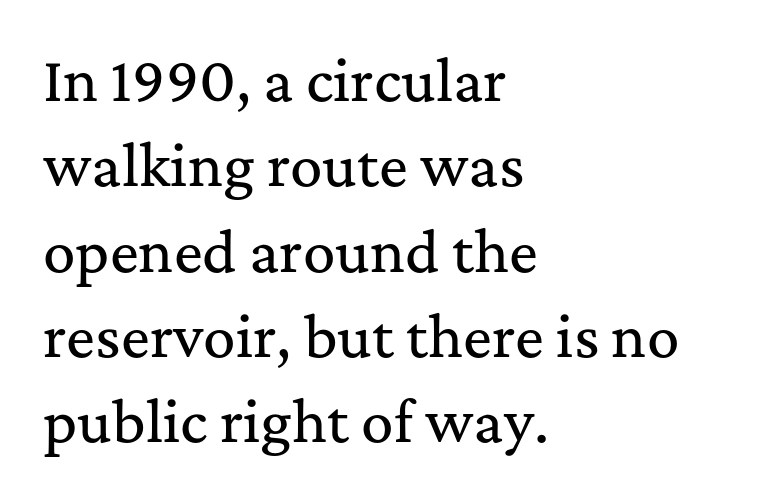
{"serif": "yes", "italic": "no", "width": "normal", "stroke_contrast": "medium", "x_height": "medium", "monospaced": "no", "underline": "no", "align": "left", "line_spacing": "normal", "line_spacing_ratio": 1.58, "letter_spacing": "normal", "letter_spacing_em": 0.0, "glyph_px": 54}
